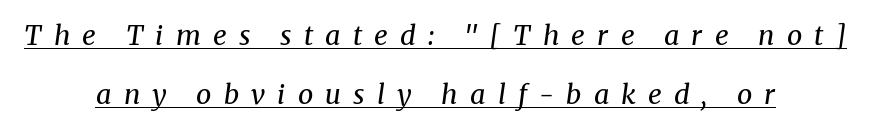
{"italic": "yes", "lean": "right", "slant_degrees": 8, "bold": "no", "underline": "yes", "align": "center", "line_spacing": "loose", "line_spacing_ratio": 2.18, "letter_spacing": "wide", "letter_spacing_em": 0.45, "glyph_px": 27}
